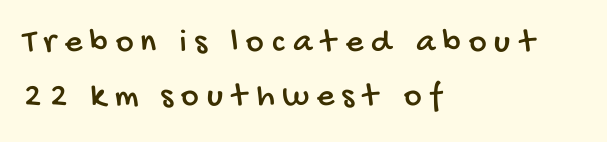
The letters advance in unequal steps, a hallmark of proportional type. The horizontal fit of the characters is loose and conspicuously gappy. The rendering anchors every line to the left-hand side. The space beneath each line is pristine and unruled.
